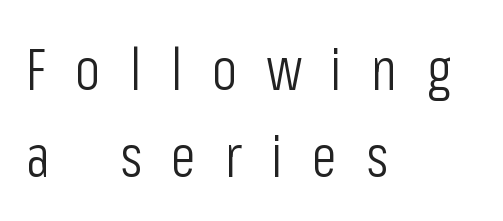
The image shows 59 px light, condensed sans-serif type, upright; set left-aligned, normal line spacing (1.48x), unusually wide letter spacing (+0.49 em), not underlined; low stroke contrast and a medium x-height.
